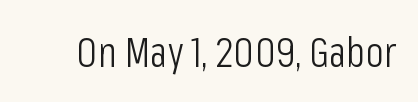
The image shows 42 px light, condensed sans-serif type, upright; set normal letter spacing, not underlined; low stroke contrast and a medium x-height.
